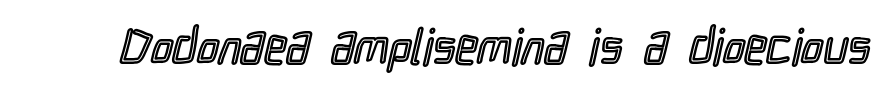
The image shows 49 px condensed type; set normal letter spacing, not underlined; a medium x-height.
